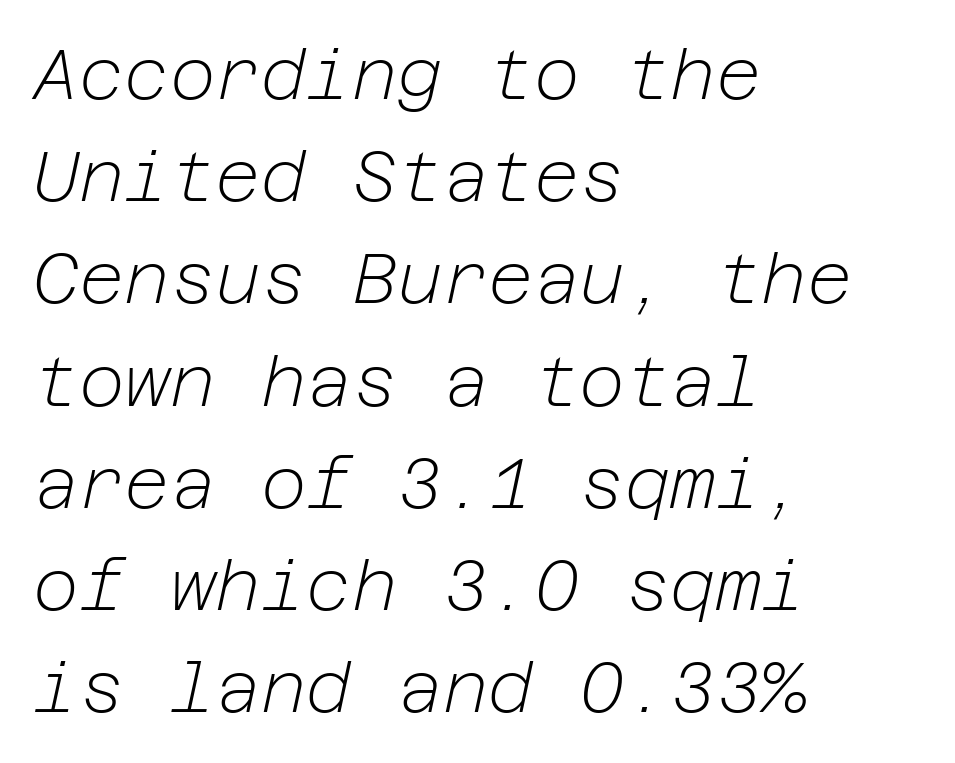
The image shows 70 px light type, italic (leaning right); set left-aligned, normal line spacing (1.46x), normal letter spacing, not underlined; low stroke contrast and a medium x-height.
